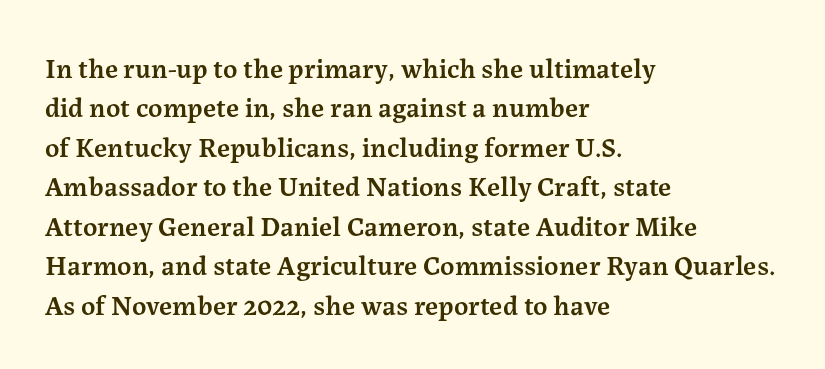
{"serif": "yes", "italic": "no", "bold": "semi", "weight": "semibold", "width": "normal", "stroke_contrast": "medium", "x_height": "medium", "monospaced": "no", "underline": "no", "align": "left", "line_spacing": "normal", "line_spacing_ratio": 1.41, "letter_spacing": "normal", "letter_spacing_em": 0.0, "glyph_px": 28}
